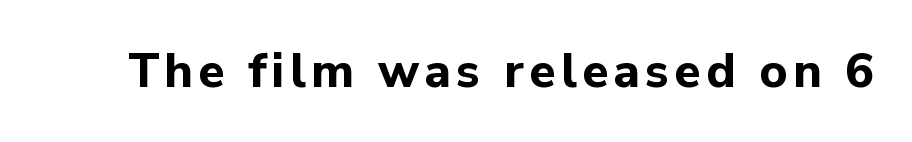
The image shows 48 px bold sans-serif type, upright; set not underlined; low stroke contrast and a medium x-height.
